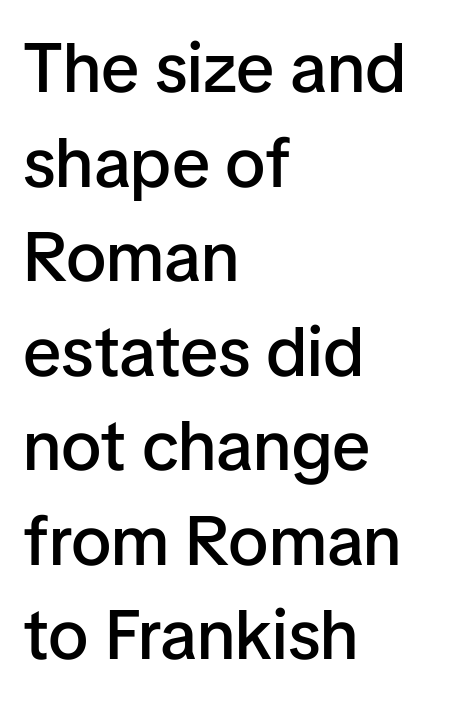
The image shows 69 px semibold sans-serif type, upright; set left-aligned, normal line spacing (1.37x), normal letter spacing, not underlined; low stroke contrast and a medium x-height.
